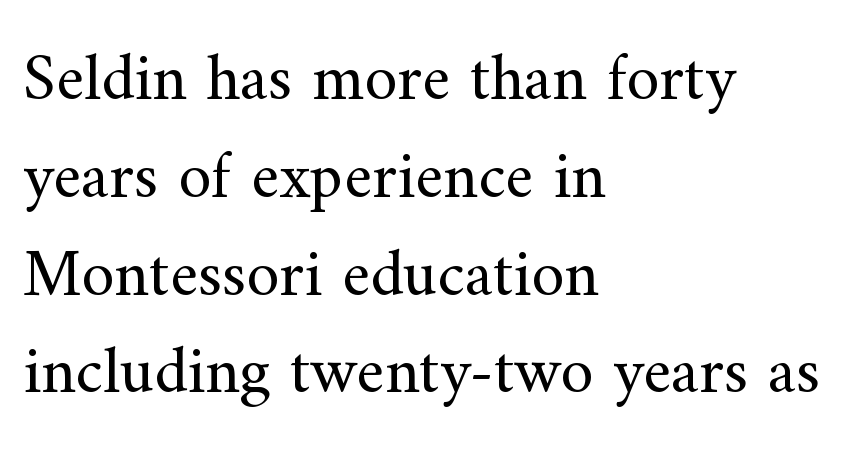
Characters follow at the spacing the type designer built in. Think of a printed novel: that variable character pitch is what you see here. Each new line begins a customary step beneath the previous one. The font sits on the lighter half of the weight spectrum, regular included.
